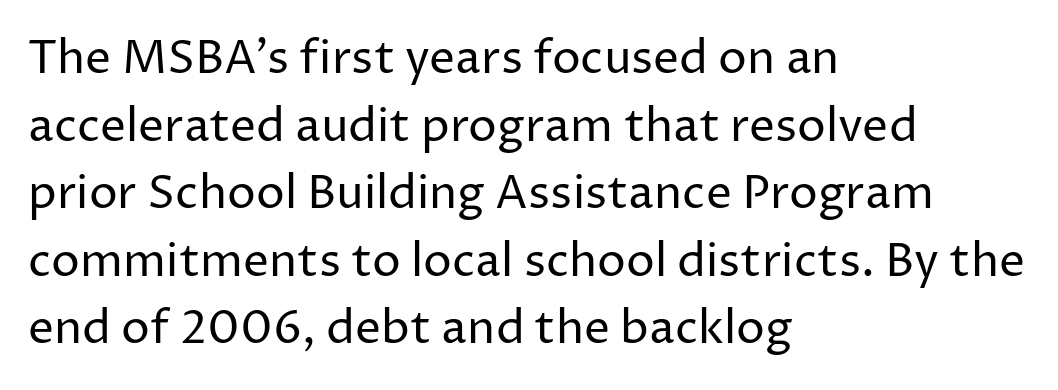
{"serif": "no", "italic": "no", "bold": "no", "weight": "regular", "width": "normal", "stroke_contrast": "low", "x_height": "medium", "monospaced": "no", "underline": "no", "align": "left", "line_spacing": "normal", "line_spacing_ratio": 1.47, "letter_spacing": "normal", "letter_spacing_em": 0.0, "glyph_px": 46}
